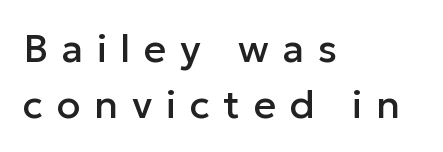
The image shows 39 px sans-serif type, upright; set left-aligned, normal line spacing (1.43x), unusually wide letter spacing (+0.35 em), not underlined; low stroke contrast and a medium x-height.
